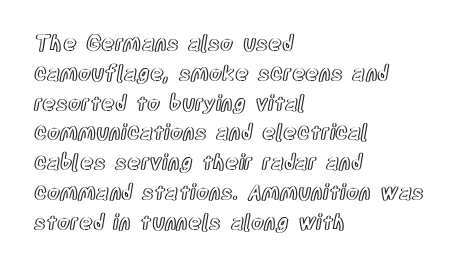
{"underline": "no", "align": "left", "line_spacing": "normal", "line_spacing_ratio": 1.42, "letter_spacing": "normal", "letter_spacing_em": 0.0, "glyph_px": 21}
